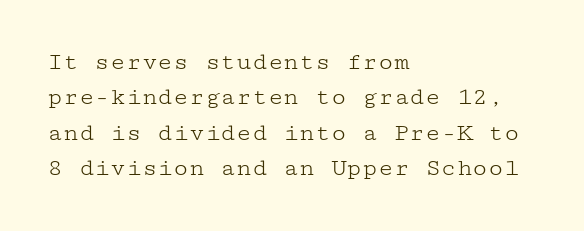
Q: Is the text bold? A: No.
Q: Is the text italic (slanted)? A: No, it is upright.
Q: Is the text underlined? A: No.
Q: How is the paragraph aligned? A: Left-aligned.
Q: Is the spacing between letters normal or unusually wide? A: Normal.
Q: Is the spacing between lines tight, normal or loose? A: Normal.
